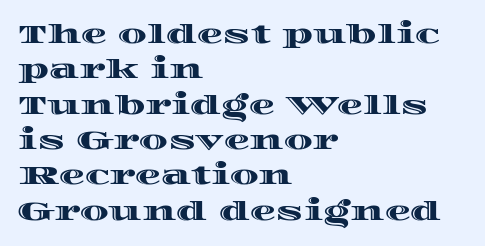
{"italic": "no", "underline": "no", "align": "left", "line_spacing": "normal", "line_spacing_ratio": 1.36, "letter_spacing": "normal", "letter_spacing_em": 0.0, "glyph_px": 26}
